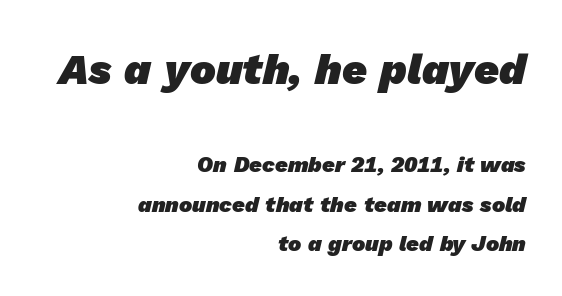
The initial chunk of copy outweighs the following chunk in type size. You could not count columns in this text — the font is proportionally spaced. Stroke terminals: plain, sans-serif. Bare-footed words on every line.
